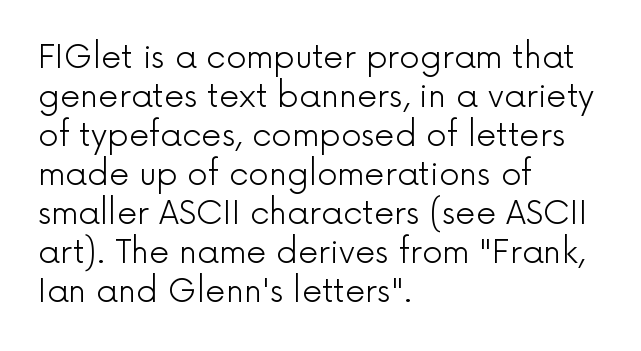
Q: Is the text bold? A: No.
Q: Is the text italic (slanted)? A: No, it is upright.
Q: Is the typeface a serif or a sans-serif typeface? A: Sans-serif.
Q: Is the text underlined? A: No.
Q: How is the paragraph aligned? A: Left-aligned.
Q: Is the spacing between letters normal or unusually wide? A: Normal.
Q: Width (condensed, normal, or wide)? A: Normal.
Q: x-height? A: Medium.
Q: Monospaced? A: No.
